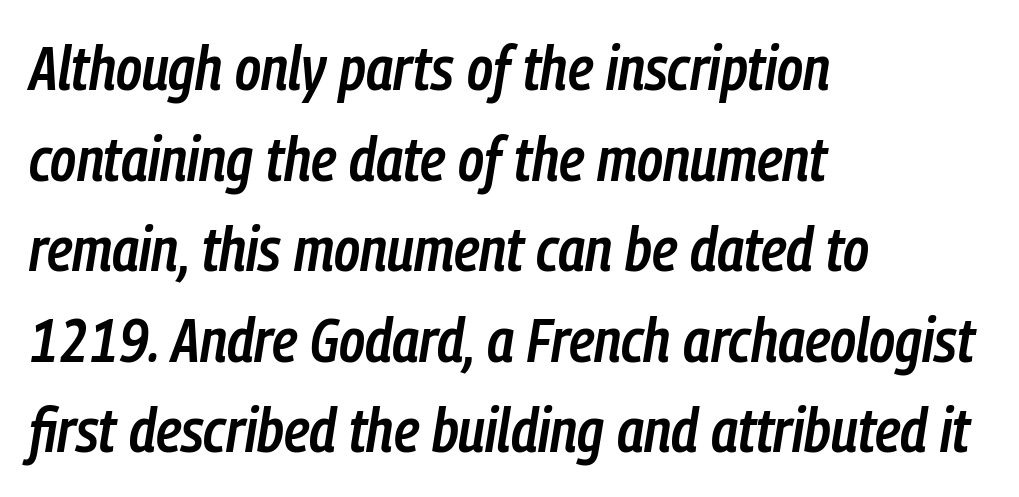
Q: Is the text bold? A: Semi-bold.
Q: Is the text italic (slanted)? A: Yes, it leans right by about 9 degrees.
Q: Is the text underlined? A: No.
Q: How is the paragraph aligned? A: Left-aligned.
Q: Is the spacing between letters normal or unusually wide? A: Normal.
Q: Is the spacing between lines tight, normal or loose? A: Normal.
Q: Width (condensed, normal, or wide)? A: Condensed.
Q: Stroke contrast? A: Low.
Q: x-height? A: Medium.
Q: Monospaced? A: No.
